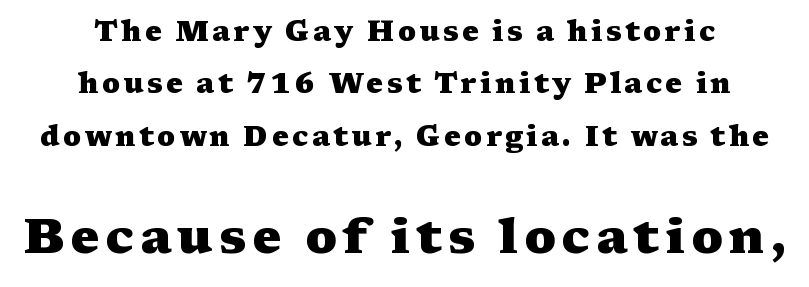
Visually, the bottom section dominates because its glyphs are scaled up. Heavy-handed strokes throughout: this text is bold. The letters advance in unequal steps, a hallmark of proportional type. Any mark beneath the type? The region is blank.
